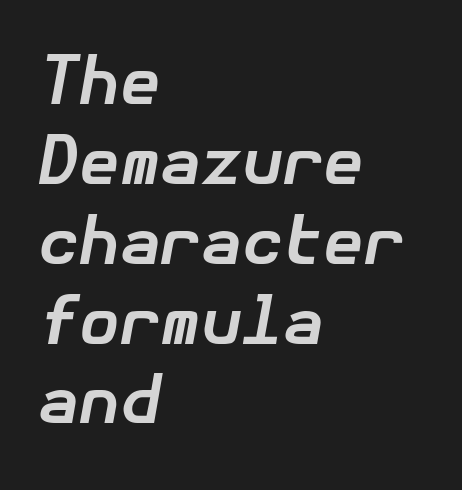
The letters are bold, with thick, heavy strokes. There's an unmistakable incline to the writing here. If you drew a ruler down the left edge, every line would touch it. Look at the tracking — it's just the regular setting, nothing added.
